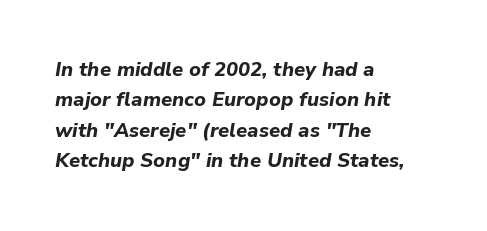
Q: Is the text bold? A: Yes.
Q: Is the text italic (slanted)? A: Yes, it leans right by about 9 degrees.
Q: Is the text underlined? A: No.
Q: How is the paragraph aligned? A: Left-aligned.
Q: Is the spacing between letters normal or unusually wide? A: Normal.
Q: Is the spacing between lines tight, normal or loose? A: Normal.
